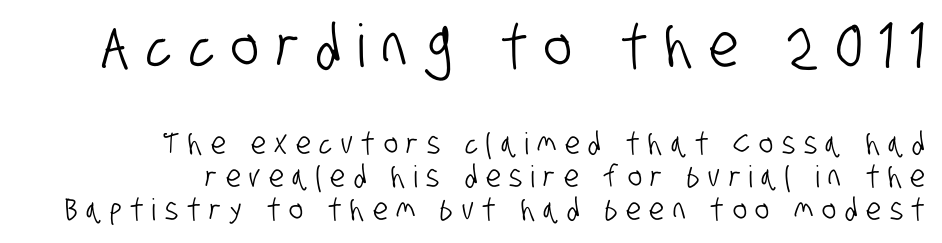
Q: Is the typeface a serif or a sans-serif typeface? A: Sans-serif.
Q: Is the text underlined? A: No.
Q: How is the paragraph aligned? A: Right-aligned.
Q: Is the spacing between letters normal or unusually wide? A: Unusually wide.
Q: Is the spacing between lines tight, normal or loose? A: Tight.
Q: Which block of text is set in a larger size, the first (top) or the second (bottom)? A: The first (top) one.
Q: Width (condensed, normal, or wide)? A: Condensed.
Q: Stroke contrast? A: Low.
Q: x-height? A: Large.
Q: Monospaced? A: No.
